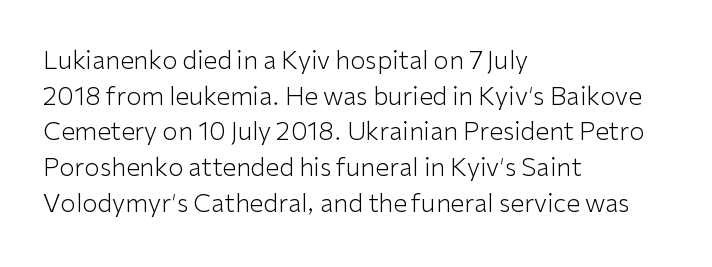
Q: Is the text bold? A: No.
Q: Is the text italic (slanted)? A: No, it is upright.
Q: Is the text underlined? A: No.
Q: How is the paragraph aligned? A: Left-aligned.
Q: Is the spacing between letters normal or unusually wide? A: Normal.
Q: Is the spacing between lines tight, normal or loose? A: Normal.
